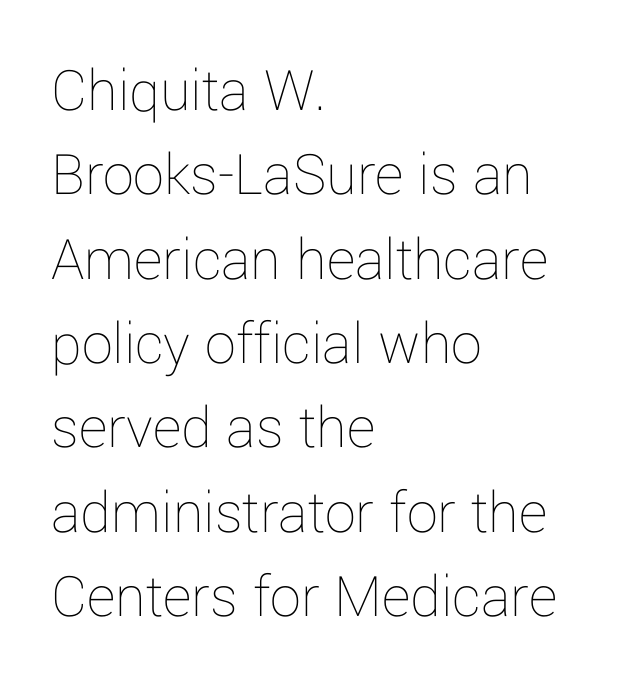
{"italic": "no", "bold": "no", "weight": "thin", "width": "normal", "stroke_contrast": "low", "x_height": "medium", "monospaced": "no", "underline": "no", "align": "left", "line_spacing": "normal", "line_spacing_ratio": 1.36, "letter_spacing": "normal", "letter_spacing_em": 0.0, "glyph_px": 62}
